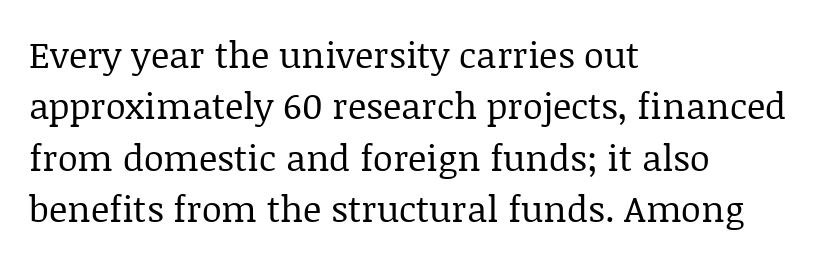
The zone under the glyphs is completely vacant. Quick note: not italic, upright. The strokes carry an ordinary text weight at most. Each line starts at the same left margin while the right side varies. Note the varied advance widths — an 'i' is clearly narrower than an 'm'.
